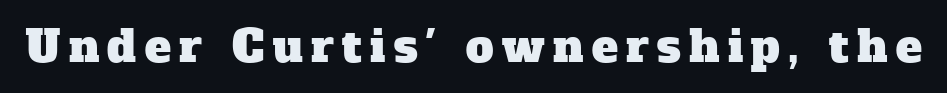
Q: Is the typeface a serif or a sans-serif typeface? A: Serif.
Q: Is the text underlined? A: No.
Q: Width (condensed, normal, or wide)? A: Normal.
Q: Stroke contrast? A: Low.
Q: x-height? A: Medium.
Q: Monospaced? A: No.
